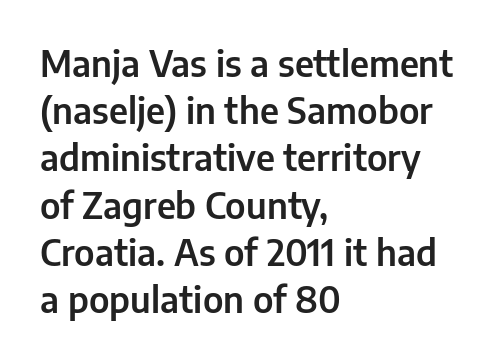
Q: Is the text italic (slanted)? A: No, it is upright.
Q: Is the typeface a serif or a sans-serif typeface? A: Sans-serif.
Q: Is the text underlined? A: No.
Q: How is the paragraph aligned? A: Left-aligned.
Q: Is the spacing between letters normal or unusually wide? A: Normal.
Q: Is the spacing between lines tight, normal or loose? A: Normal.
Q: Width (condensed, normal, or wide)? A: Normal.
Q: Stroke contrast? A: Low.
Q: x-height? A: Medium.
Q: Monospaced? A: No.
